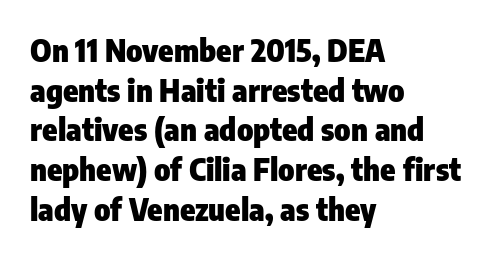
Q: Is the text bold? A: Yes.
Q: Is the text italic (slanted)? A: No, it is upright.
Q: Is the typeface a serif or a sans-serif typeface? A: Sans-serif.
Q: Is the text underlined? A: No.
Q: How is the paragraph aligned? A: Left-aligned.
Q: Is the spacing between letters normal or unusually wide? A: Normal.
Q: Is the spacing between lines tight, normal or loose? A: Normal.
Q: Width (condensed, normal, or wide)? A: Condensed.
Q: Stroke contrast? A: Low.
Q: x-height? A: Medium.
Q: Monospaced? A: No.
